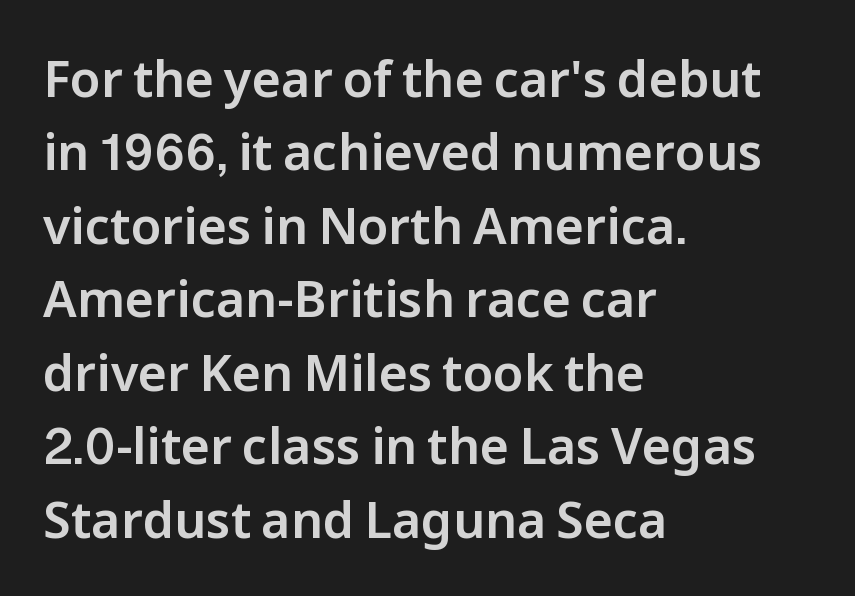
The image shows 50 px sans-serif type, upright; set left-aligned, normal line spacing (1.47x), normal letter spacing, not underlined; low stroke contrast and a medium x-height.
